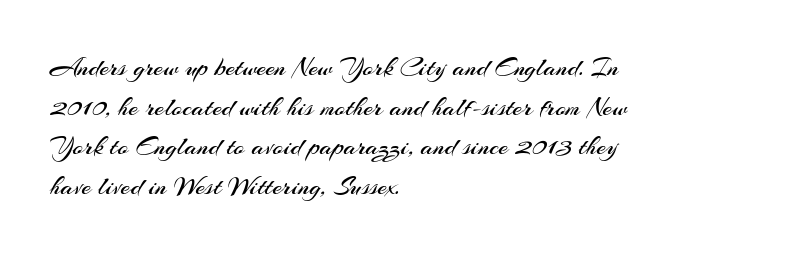
{"bold": "no", "underline": "no", "align": "left", "line_spacing": "normal", "line_spacing_ratio": 1.47, "letter_spacing": "normal", "letter_spacing_em": 0.0, "glyph_px": 27}
